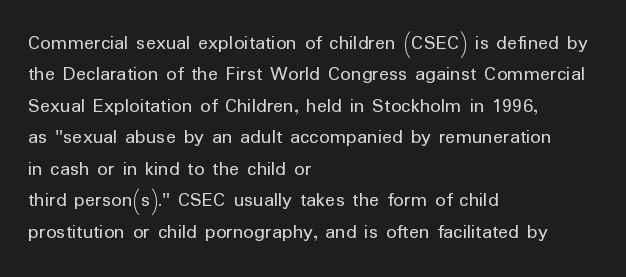
Q: Is the text bold? A: No.
Q: Is the text italic (slanted)? A: No, it is upright.
Q: Is the text underlined? A: No.
Q: How is the paragraph aligned? A: Left-aligned.
Q: Is the spacing between letters normal or unusually wide? A: Normal.
Q: Is the spacing between lines tight, normal or loose? A: Normal.
